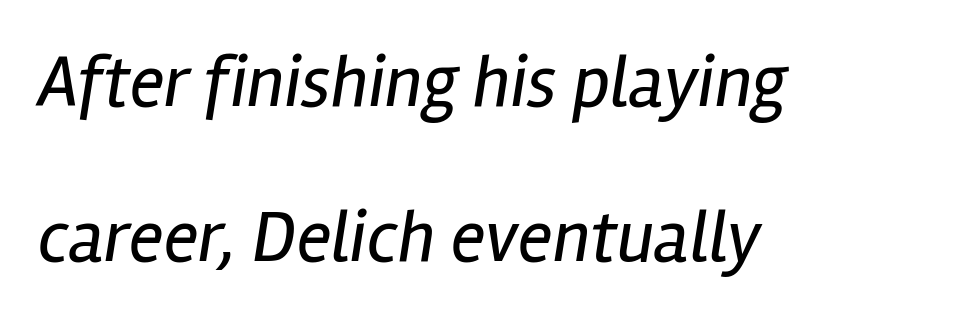
The image shows 73 px regular-weight, condensed type, italic (leaning right); set left-aligned, loose line spacing (2.12x), normal letter spacing, not underlined; low stroke contrast and a medium x-height.
